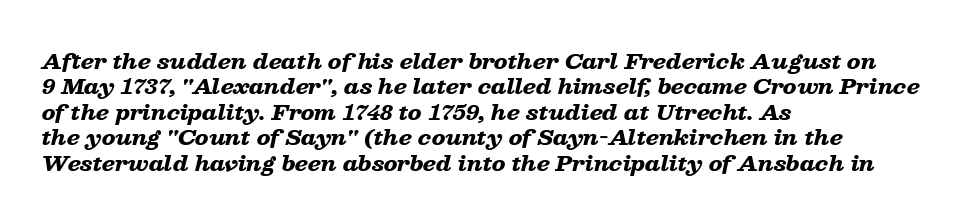
{"italic": "yes", "lean": "right", "slant_degrees": 13, "bold": "yes", "underline": "no", "align": "left", "line_spacing_ratio": 1.21, "letter_spacing": "normal", "letter_spacing_em": 0.0, "glyph_px": 21}
